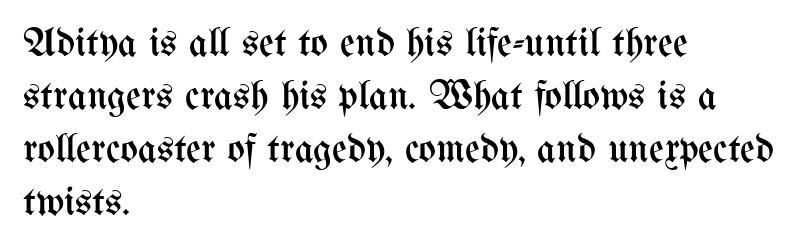
The image shows 41 px regular-weight, condensed type, upright; set left-aligned, normal line spacing (1.29x), normal letter spacing, not underlined; medium stroke contrast and a medium x-height.
